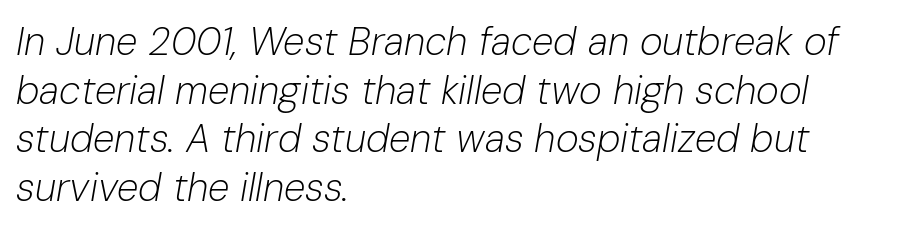
Ink coverage per letter is moderate at most. A student would call this left alignment; a typographer would say flush left, rag right. Glance below the letters and you will spot only blank space. This sample uses plain, unmodified letter spacing.
